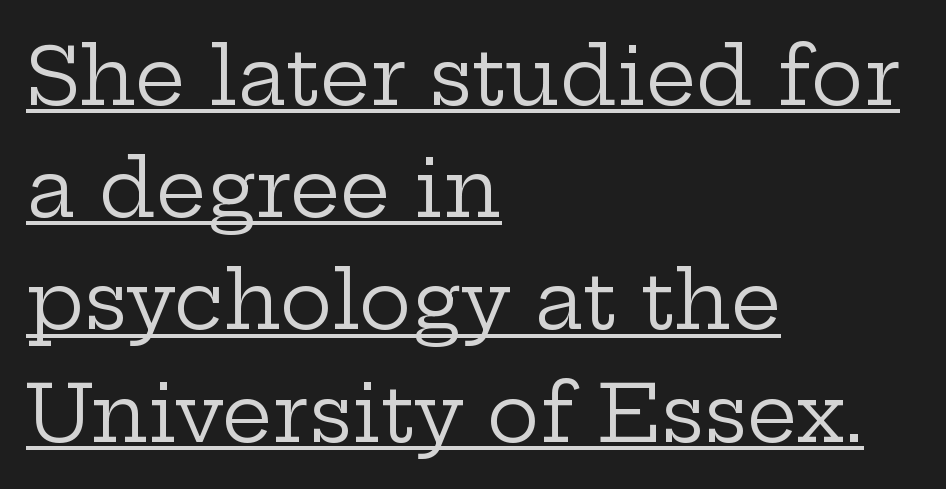
Stroke mass is kept to a normal reading level or below. Italic? Not at all — the glyphs are vertical. The line-height multiplier appears to be the usual default. Typographically, this falls in the serif category.
